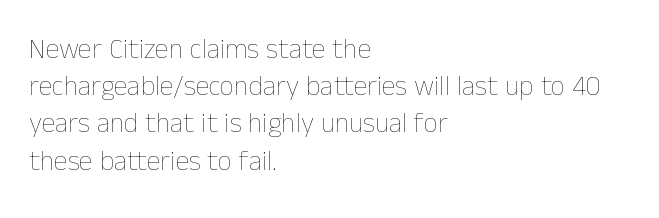
Q: Is the text bold? A: No.
Q: Is the text italic (slanted)? A: No, it is upright.
Q: Is the text underlined? A: No.
Q: How is the paragraph aligned? A: Left-aligned.
Q: Is the spacing between letters normal or unusually wide? A: Normal.
Q: Is the spacing between lines tight, normal or loose? A: Normal.
Q: Width (condensed, normal, or wide)? A: Normal.
Q: Stroke contrast? A: Low.
Q: x-height? A: Medium.
Q: Monospaced? A: No.
